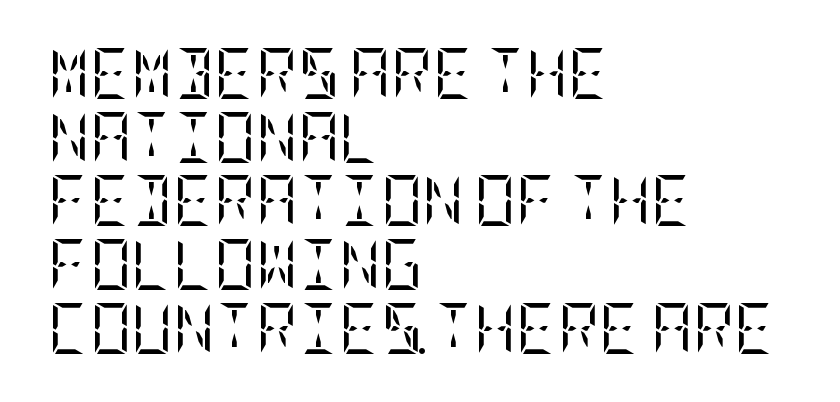
Q: Is the text bold? A: No.
Q: Is the text italic (slanted)? A: No, it is upright.
Q: Is the typeface a serif or a sans-serif typeface? A: Serif.
Q: Is the text underlined? A: No.
Q: How is the paragraph aligned? A: Left-aligned.
Q: Is the spacing between letters normal or unusually wide? A: Normal.
Q: Is the spacing between lines tight, normal or loose? A: Normal.
Q: Width (condensed, normal, or wide)? A: Condensed.
Q: Stroke contrast? A: Low.
Q: x-height? A: Large.
